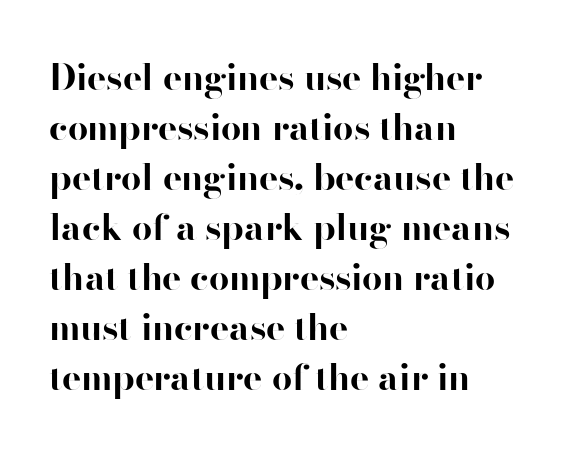
The image shows 36 px bold sans-serif type, upright; set left-aligned, normal line spacing (1.39x), normal letter spacing, not underlined; high stroke contrast and a small x-height.
